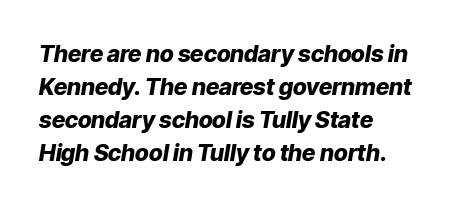
Interline gaps are of average width in this sample. Does extra space separate the letters? No, they use regular spacing. A full-strength bold gives these letters their thick strokes. Descender tails drop into unmarked territory. Teacher's note: observe the even left margin — that is flush-left alignment.
